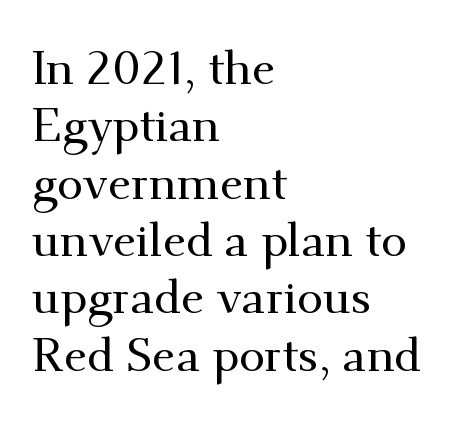
The glyphs in this specimen are seriffed. A classic flush-left, rag-right setting is used for this passage. The type is set solid horizontally, with unmodified tracking. Nobody drew a line under any word here. A typesetter would call this proportional, since set widths differ per character. The letters stand upright; this is a roman face.
